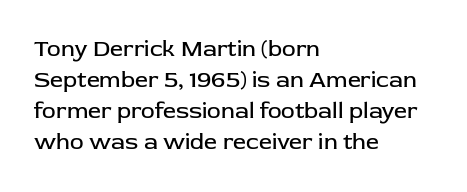
{"italic": "no", "bold": "no", "underline": "no", "align": "left", "line_spacing": "normal", "line_spacing_ratio": 1.35, "letter_spacing": "normal", "letter_spacing_em": 0.0, "glyph_px": 23}
